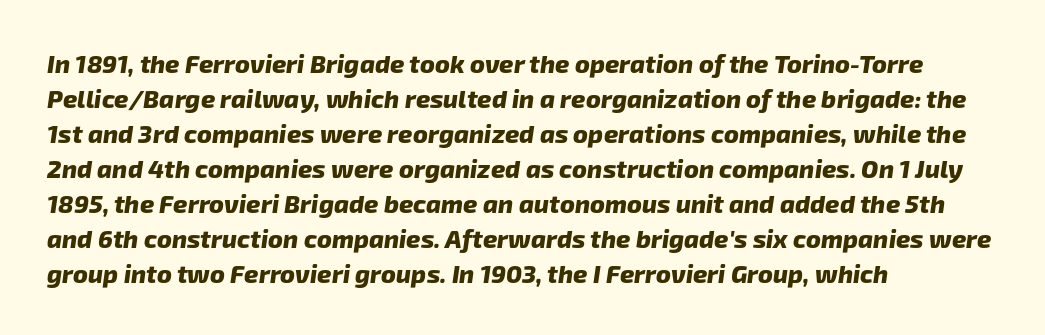
Q: Is the text bold? A: Yes.
Q: Is the text underlined? A: No.
Q: How is the paragraph aligned? A: Left-aligned.
Q: Is the spacing between letters normal or unusually wide? A: Normal.
Q: Is the spacing between lines tight, normal or loose? A: Normal.
